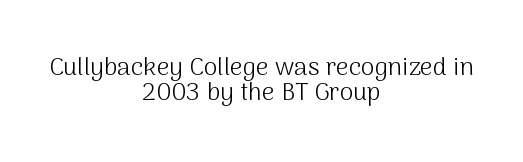
The passage shown has conventional tracking throughout. In terms of posture, this sample is upright. Students, observe: this is what under-led, compact text looks like. Notice how the passage keeps no hard edge, just a central spine. Underlining? Definitely not there.
